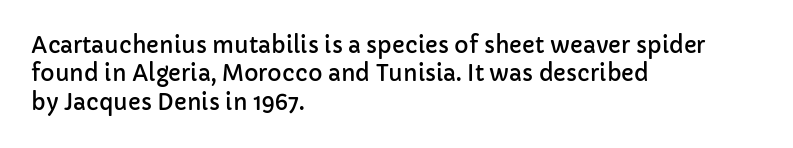
The image shows 22 px text type, upright; set left-aligned, normal line spacing (1.29x), normal letter spacing, not underlined.
